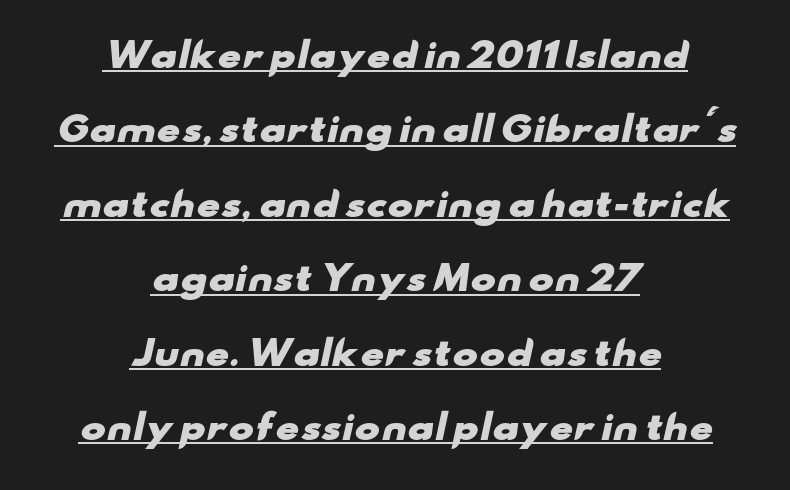
The image shows 34 px heavy, wide sans-serif type; set centered, loose line spacing (2.19x), normal letter spacing, underlined; low stroke contrast and a small x-height.
